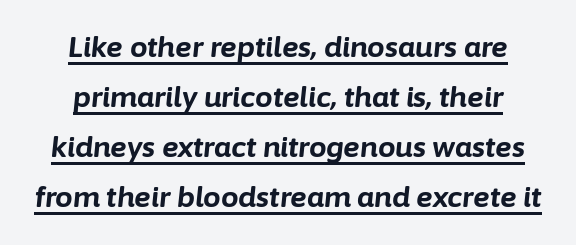
The image shows 28 px bold type, italic (leaning right); set line spacing 1.79x, normal letter spacing, underlined; low stroke contrast and a medium x-height.
